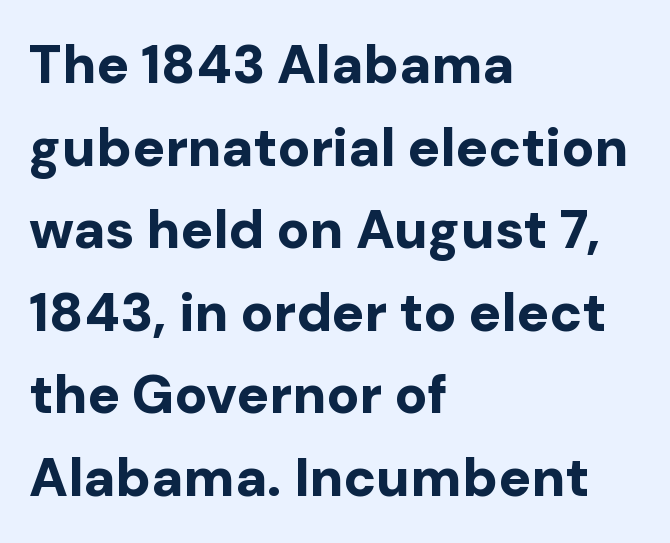
The image shows 54 px bold sans-serif type, upright; set left-aligned, normal line spacing (1.53x), normal letter spacing, not underlined; low stroke contrast and a medium x-height.
